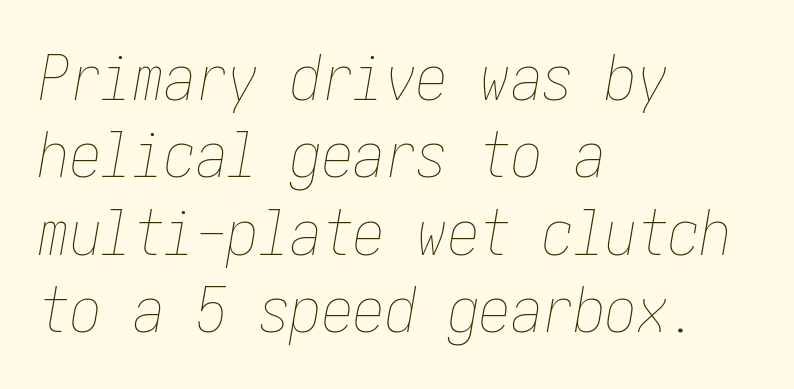
{"italic": "yes", "lean": "right", "slant_degrees": 10, "bold": "no", "weight": "thin", "width": "condensed", "stroke_contrast": "low", "x_height": "medium", "underline": "no", "align": "left", "line_spacing_ratio": 1.23, "letter_spacing": "normal", "letter_spacing_em": 0.0, "glyph_px": 63}
